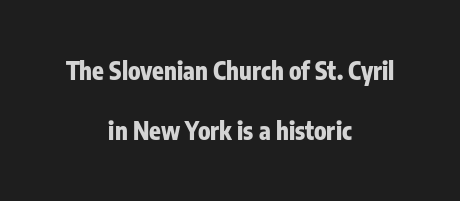
{"italic": "no", "bold": "yes", "underline": "no", "align": "center", "line_spacing": "loose", "line_spacing_ratio": 2.48, "letter_spacing": "normal", "letter_spacing_em": 0.0, "glyph_px": 24}
